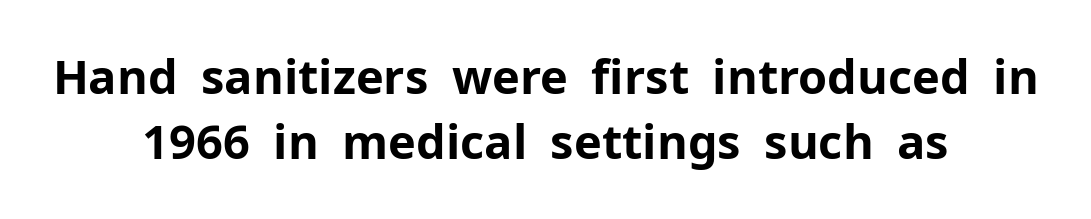
The image shows 47 px bold sans-serif type, upright; set centered, normal line spacing (1.38x), normal letter spacing, not underlined; low stroke contrast and a medium x-height.
